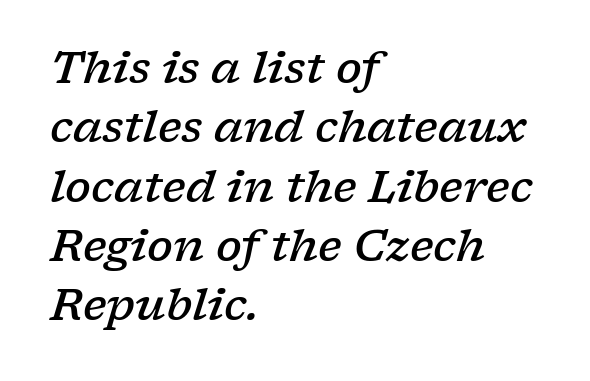
{"serif": "yes", "italic": "yes", "lean": "right", "slant_degrees": 17, "bold": "semi", "weight": "semibold", "width": "wide", "stroke_contrast": "low", "x_height": "medium", "monospaced": "no", "underline": "no", "align": "left", "line_spacing": "normal", "line_spacing_ratio": 1.38, "letter_spacing": "normal", "letter_spacing_em": 0.0, "glyph_px": 43}
